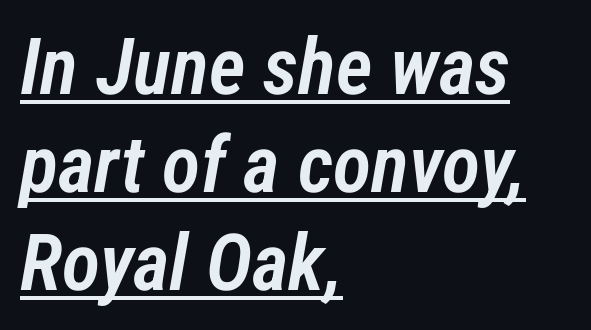
The image shows 79 px semibold, condensed type, italic (leaning right); set left-aligned, line spacing 1.24x, normal letter spacing, underlined; low stroke contrast and a medium x-height.
